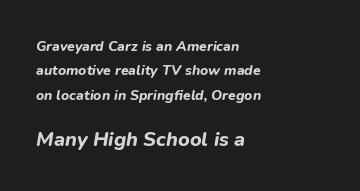
{"italic": "yes", "lean": "right", "slant_degrees": 9, "bold": "yes", "underline": "no", "align": "left", "line_spacing_ratio": 1.74, "letter_spacing": "normal", "letter_spacing_em": 0.0, "larger_block": "second", "size_ratio": 1.43, "glyph_px": 20}
